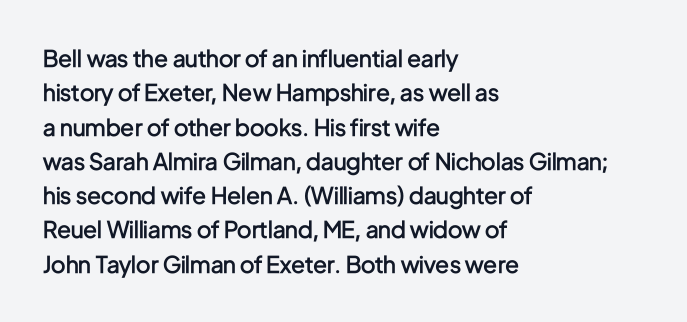
The image shows 23 px text type, upright; set left-aligned, normal line spacing (1.49x), normal letter spacing, not underlined.
